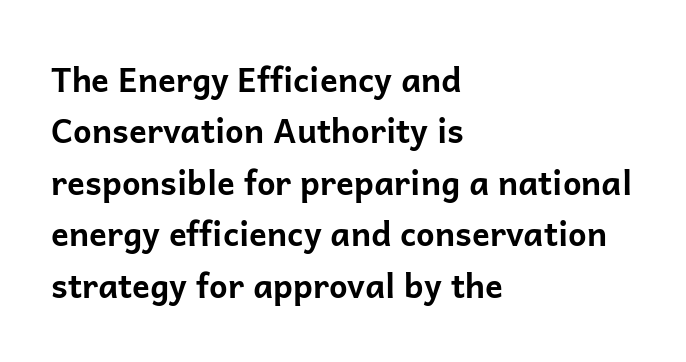
Q: Is the text bold? A: Yes.
Q: Is the text italic (slanted)? A: No, it is upright.
Q: Is the typeface a serif or a sans-serif typeface? A: Sans-serif.
Q: Is the text underlined? A: No.
Q: How is the paragraph aligned? A: Left-aligned.
Q: Is the spacing between letters normal or unusually wide? A: Normal.
Q: Is the spacing between lines tight, normal or loose? A: Normal.
Q: Width (condensed, normal, or wide)? A: Normal.
Q: Stroke contrast? A: Low.
Q: x-height? A: Medium.
Q: Monospaced? A: No.
